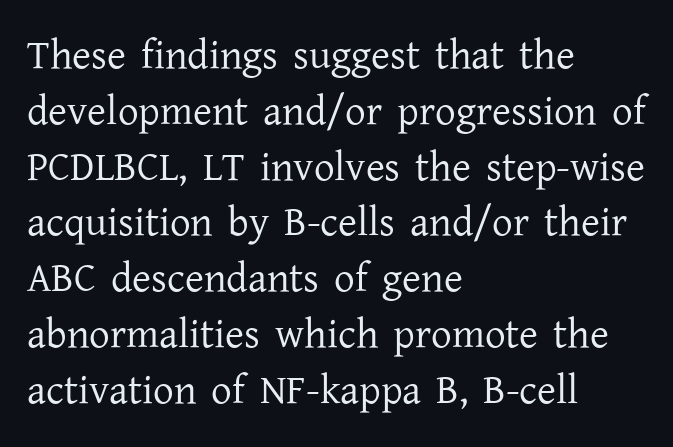
{"serif": "yes", "italic": "no", "bold": "no", "weight": "regular", "width": "normal", "stroke_contrast": "low", "x_height": "medium", "monospaced": "no", "underline": "no", "align": "left", "line_spacing": "normal", "line_spacing_ratio": 1.36, "letter_spacing": "normal", "letter_spacing_em": 0.0, "glyph_px": 41}
